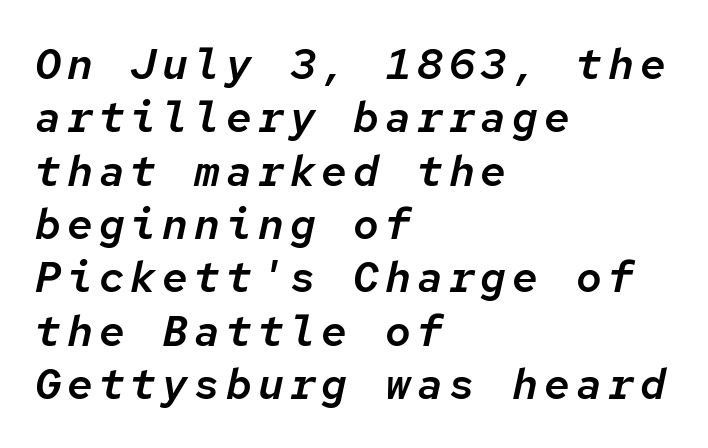
Compared with ordinary roman type, these characters are visibly tilted. These lines are rendered in a fixed-pitch font. The passage shown is not underscored anywhere. The text block is weighted toward the left margin, trailing off unevenly rightward.
